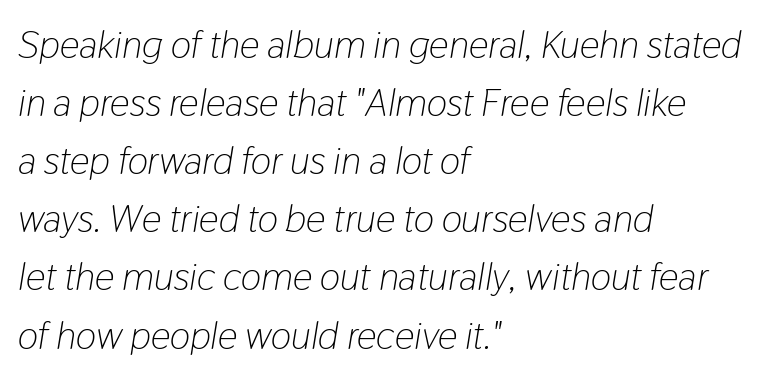
{"italic": "yes", "lean": "right", "slant_degrees": 9, "bold": "no", "weight": "light", "width": "condensed", "stroke_contrast": "low", "x_height": "medium", "monospaced": "no", "underline": "no", "align": "left", "line_spacing": "normal", "line_spacing_ratio": 1.49, "letter_spacing": "normal", "letter_spacing_em": 0.0, "glyph_px": 39}
